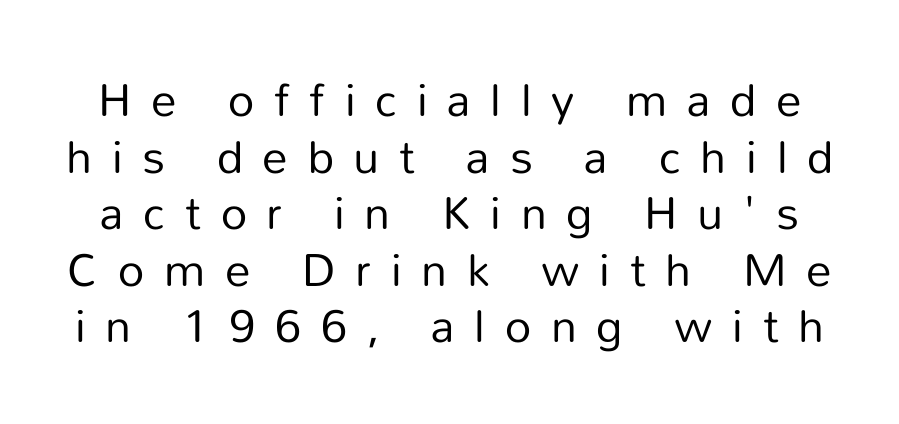
The line texture is sparse and dotted thanks to wide tracking. The typesetting does not lean heavy: it is not bold. When letters stand straight like this, we call the style roman or upright. Students, observe: this is what under-led, compact text looks like.
